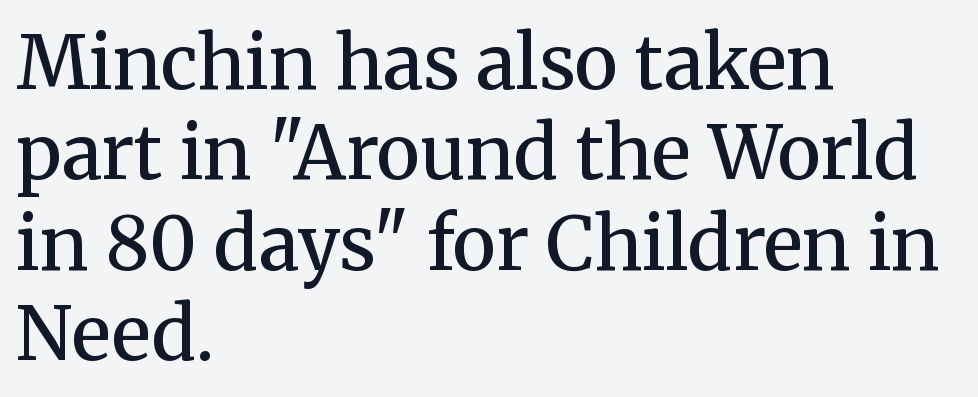
Q: Is the text bold? A: Semi-bold.
Q: Is the text italic (slanted)? A: No, it is upright.
Q: Is the typeface a serif or a sans-serif typeface? A: Serif.
Q: Is the text underlined? A: No.
Q: How is the paragraph aligned? A: Left-aligned.
Q: Is the spacing between letters normal or unusually wide? A: Normal.
Q: Width (condensed, normal, or wide)? A: Normal.
Q: Stroke contrast? A: Medium.
Q: x-height? A: Medium.
Q: Monospaced? A: No.
